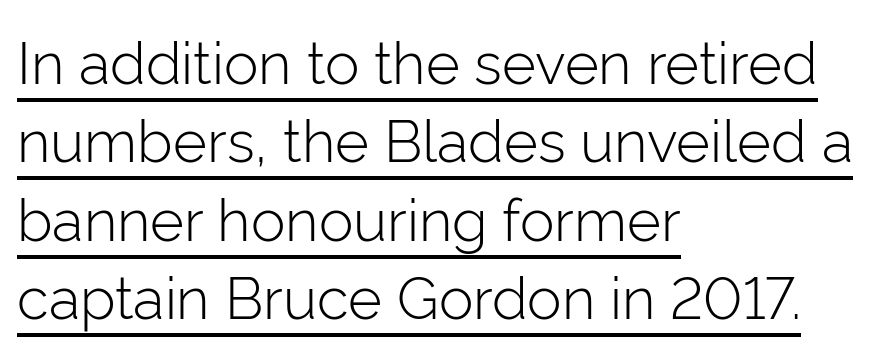
{"serif": "no", "italic": "no", "bold": "no", "weight": "light", "width": "normal", "stroke_contrast": "low", "x_height": "medium", "monospaced": "no", "underline": "yes", "align": "left", "line_spacing": "normal", "line_spacing_ratio": 1.35, "letter_spacing": "normal", "letter_spacing_em": 0.0, "glyph_px": 58}
